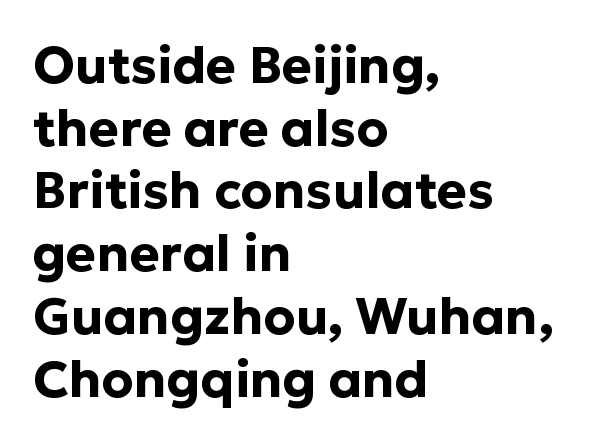
{"serif": "no", "italic": "no", "bold": "yes", "weight": "bold", "width": "normal", "stroke_contrast": "low", "x_height": "medium", "monospaced": "no", "underline": "no", "align": "left", "line_spacing_ratio": 1.23, "letter_spacing": "normal", "letter_spacing_em": 0.0, "glyph_px": 51}
